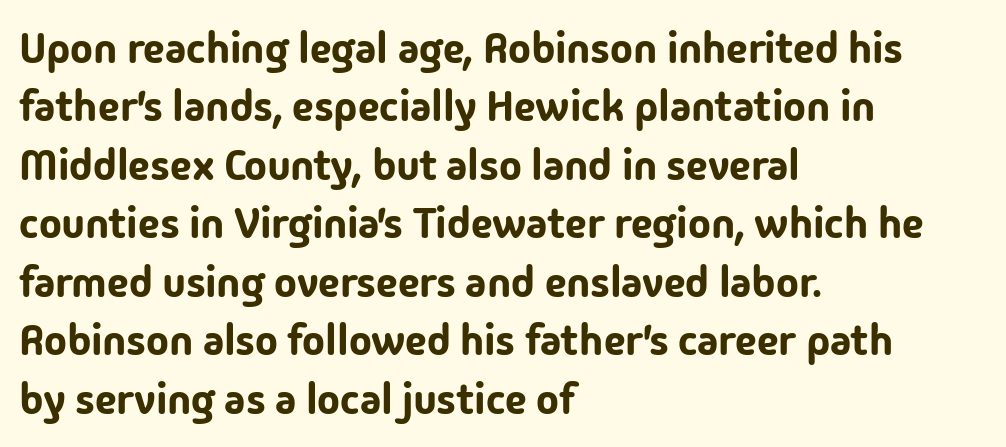
{"serif": "no", "italic": "no", "width": "normal", "stroke_contrast": "low", "x_height": "medium", "monospaced": "no", "underline": "no", "align": "left", "line_spacing": "normal", "line_spacing_ratio": 1.36, "letter_spacing": "normal", "letter_spacing_em": 0.0, "glyph_px": 43}
